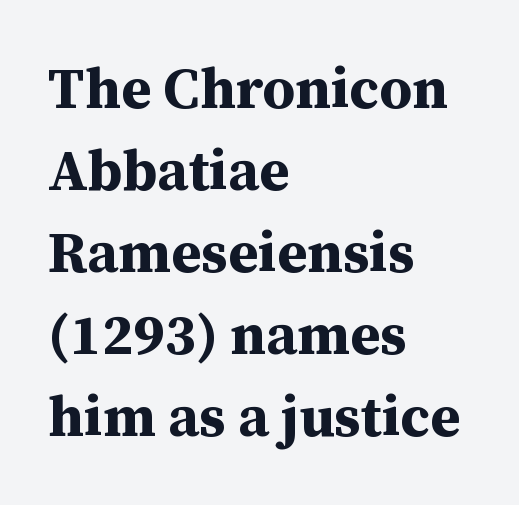
The image shows 57 px bold serif type, upright; set left-aligned, normal line spacing (1.44x), normal letter spacing, not underlined; medium stroke contrast and a medium x-height.
